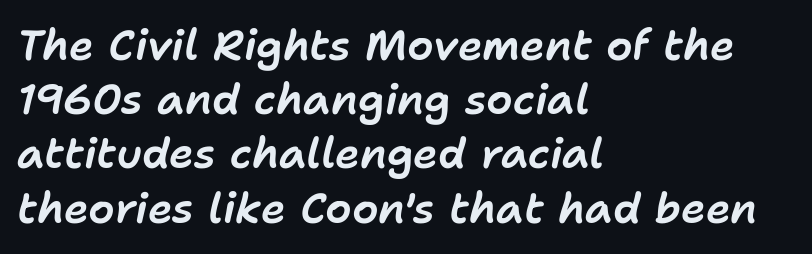
How are the letters spaced? Ordinarily, with no added tracking. Line beginnings align vertically; line endings do not. The passage shown leans; its letterforms are oblique. A typesetter would call this leading conventional body-copy spacing. Think of a printed novel: that variable character pitch is what you see here.
